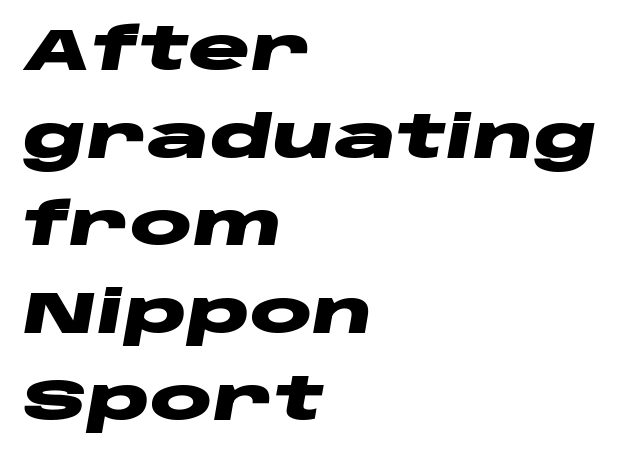
Q: Is the text bold? A: Yes.
Q: Is the text italic (slanted)? A: Yes, it leans right by about 10 degrees.
Q: Is the text underlined? A: No.
Q: How is the paragraph aligned? A: Left-aligned.
Q: Is the spacing between letters normal or unusually wide? A: Normal.
Q: Is the spacing between lines tight, normal or loose? A: Normal.
Q: Width (condensed, normal, or wide)? A: Wide.
Q: Stroke contrast? A: Low.
Q: x-height? A: Large.
Q: Monospaced? A: No.
